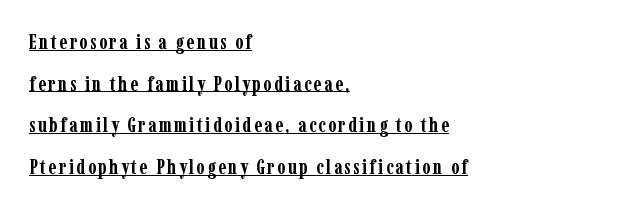
Q: Is the text bold? A: Yes.
Q: Is the text italic (slanted)? A: No, it is upright.
Q: Is the text underlined? A: Yes.
Q: How is the paragraph aligned? A: Left-aligned.
Q: Is the spacing between lines tight, normal or loose? A: Loose.
